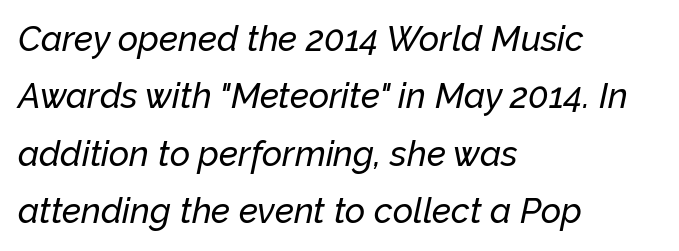
The image shows 35 px text type, italic (leaning right); set left-aligned, normal line spacing (1.64x), normal letter spacing, not underlined; low stroke contrast and a medium x-height.
